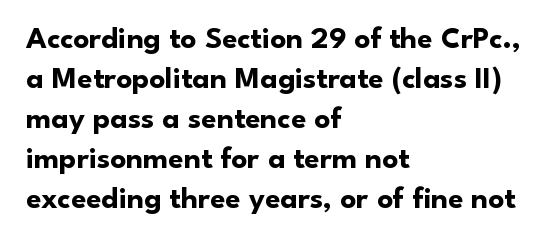
Each letter keeps its own natural width here, so spacing adapts to shape. Line spacing here is normal. Caption: multi-line text, flush left, ragged right. This rendering features lettering with no underline. Is this a sans? Yes — the strokes have no serifs.
